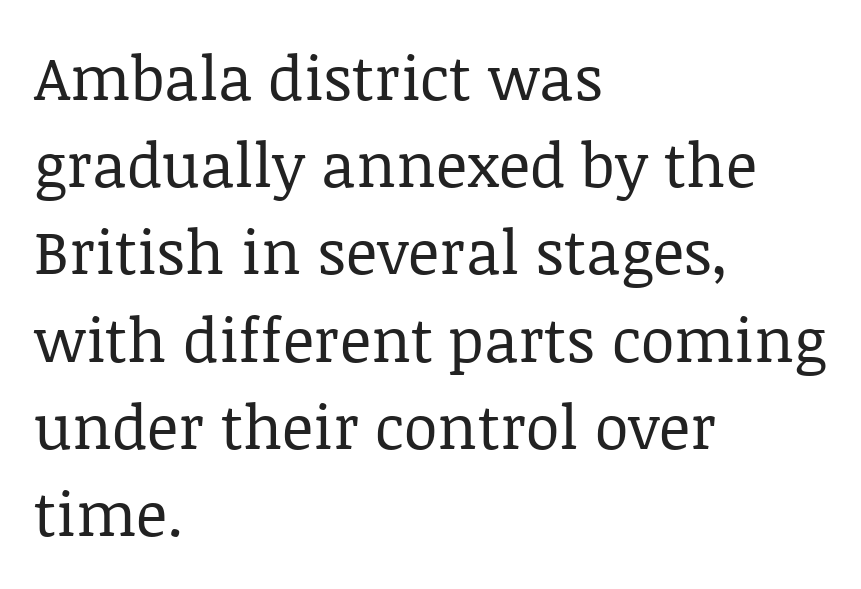
{"serif": "yes", "italic": "no", "bold": "no", "weight": "regular", "width": "normal", "stroke_contrast": "low", "x_height": "large", "monospaced": "no", "underline": "no", "align": "left", "line_spacing": "normal", "line_spacing_ratio": 1.43, "letter_spacing": "normal", "letter_spacing_em": 0.0, "glyph_px": 61}
